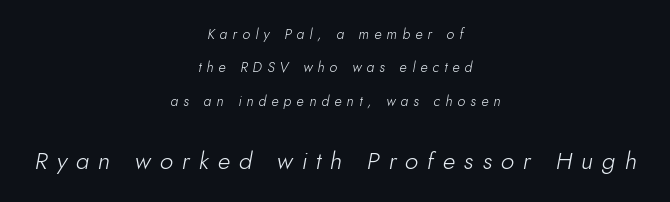
{"italic": "yes", "lean": "right", "slant_degrees": 10, "bold": "no", "underline": "no", "align": "center", "line_spacing": "loose", "line_spacing_ratio": 2.39, "letter_spacing": "wide", "letter_spacing_em": 0.37, "larger_block": "second", "size_ratio": 1.71, "glyph_px": 24}
